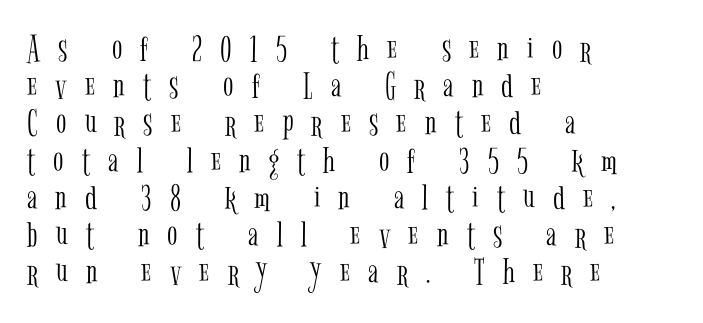
The image shows 38 px light, condensed serif type, upright; set left-aligned, tight line spacing (0.98x), unusually wide letter spacing (+0.48 em), not underlined; low stroke contrast and a medium x-height.
